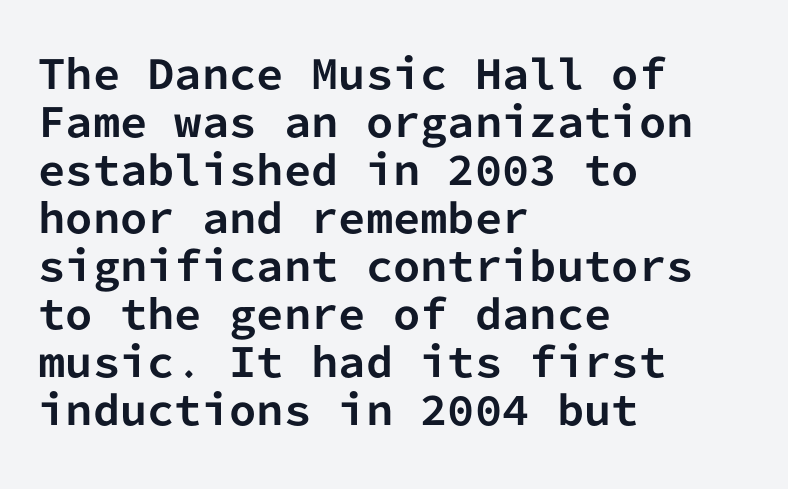
The image shows 39 px bold sans-serif type, upright, monospaced; set left-aligned, line spacing 1.23x, normal letter spacing, not underlined; low stroke contrast and a medium x-height.
